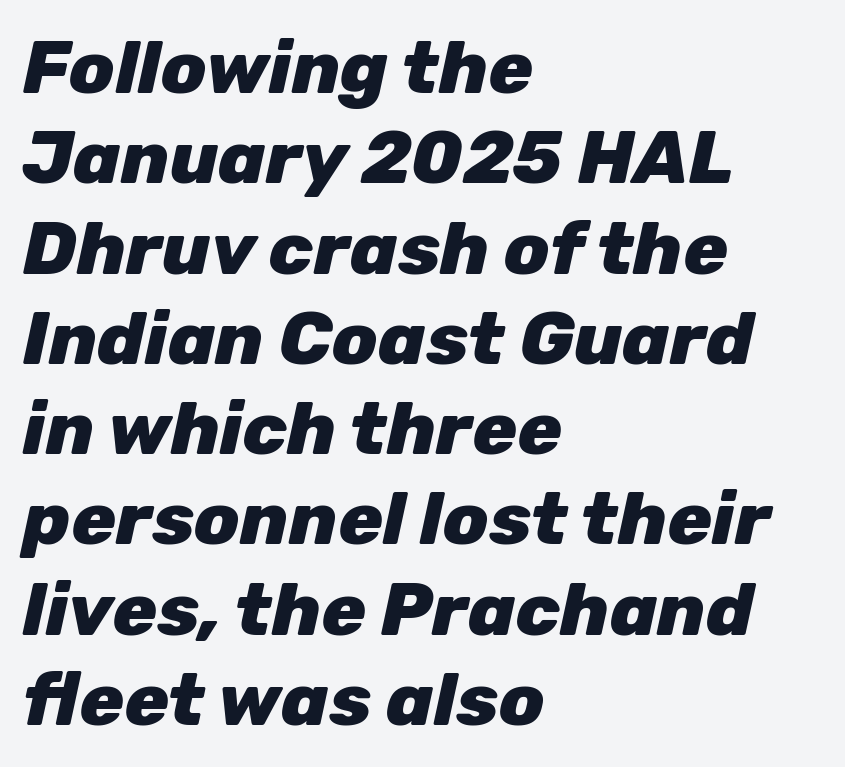
Q: Is the text bold? A: Yes.
Q: Is the text italic (slanted)? A: Yes, it leans right by about 12 degrees.
Q: Is the text underlined? A: No.
Q: How is the paragraph aligned? A: Left-aligned.
Q: Is the spacing between letters normal or unusually wide? A: Normal.
Q: Width (condensed, normal, or wide)? A: Normal.
Q: Stroke contrast? A: Low.
Q: x-height? A: Medium.
Q: Monospaced? A: No.
